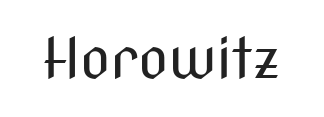
{"serif": "no", "italic": "no", "bold": "no", "weight": "regular", "width": "condensed", "stroke_contrast": "medium", "x_height": "medium", "monospaced": "no", "underline": "no", "letter_spacing": "normal", "letter_spacing_em": 0.0, "glyph_px": 55}
